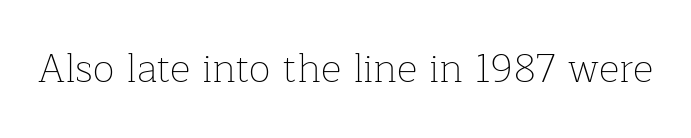
The image shows 40 px thin serif type, upright; set normal letter spacing, not underlined; low stroke contrast and a medium x-height.
